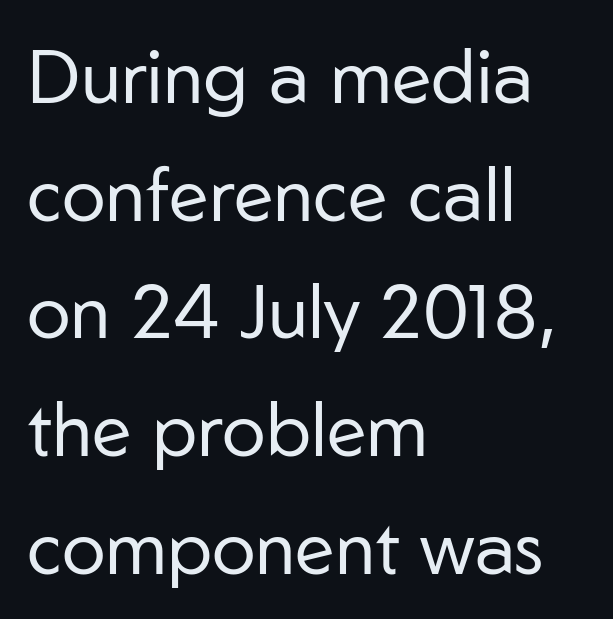
{"serif": "no", "italic": "no", "bold": "no", "weight": "regular", "width": "normal", "stroke_contrast": "low", "x_height": "medium", "monospaced": "no", "underline": "no", "align": "left", "line_spacing": "normal", "line_spacing_ratio": 1.59, "letter_spacing": "normal", "letter_spacing_em": 0.0, "glyph_px": 74}
